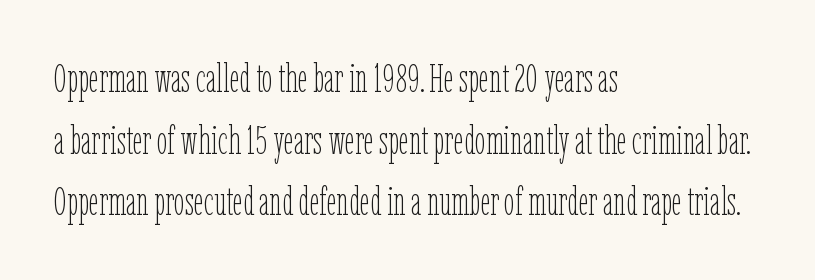
Q: Is the text bold? A: No.
Q: Is the text italic (slanted)? A: No, it is upright.
Q: Is the text underlined? A: No.
Q: How is the paragraph aligned? A: Left-aligned.
Q: Is the spacing between letters normal or unusually wide? A: Normal.
Q: Is the spacing between lines tight, normal or loose? A: Normal.
Q: Width (condensed, normal, or wide)? A: Condensed.
Q: Stroke contrast? A: Low.
Q: x-height? A: Medium.
Q: Monospaced? A: No.
